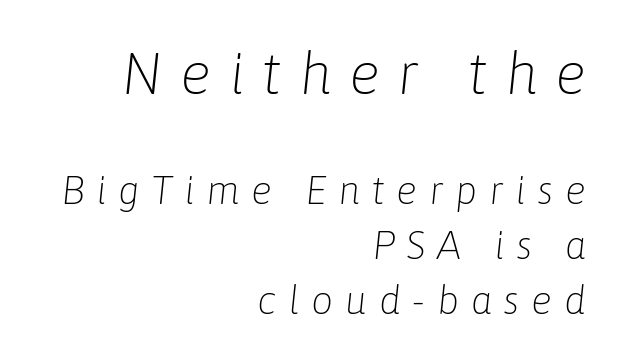
{"italic": "yes", "lean": "right", "slant_degrees": 6, "bold": "no", "weight": "light", "width": "normal", "stroke_contrast": "low", "x_height": "medium", "monospaced": "no", "underline": "no", "align": "right", "line_spacing": "normal", "line_spacing_ratio": 1.41, "letter_spacing": "wide", "letter_spacing_em": 0.3, "larger_block": "first", "size_ratio": 1.49, "glyph_px": 58}
